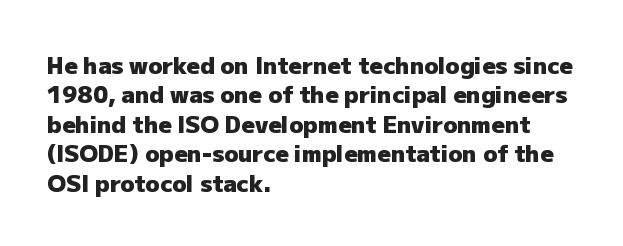
Q: Is the text bold? A: Yes.
Q: Is the text italic (slanted)? A: No, it is upright.
Q: Is the text underlined? A: No.
Q: How is the paragraph aligned? A: Left-aligned.
Q: Is the spacing between letters normal or unusually wide? A: Normal.
Q: Is the spacing between lines tight, normal or loose? A: Normal.
